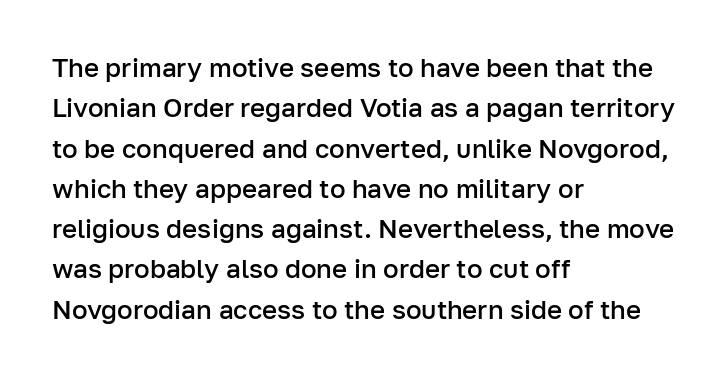
Posture: vertical. No word sits above an underline. Its strokes are somewhat broadened, the hallmark of semibold type. How are the letters spaced? Ordinarily, with no added tracking.
